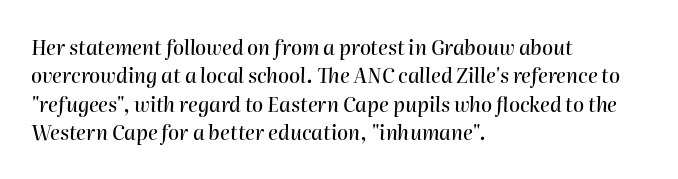
Q: Is the text italic (slanted)? A: Yes, it leans right by about 2 degrees.
Q: Is the text underlined? A: No.
Q: How is the paragraph aligned? A: Left-aligned.
Q: Is the spacing between letters normal or unusually wide? A: Normal.
Q: Is the spacing between lines tight, normal or loose? A: Normal.
